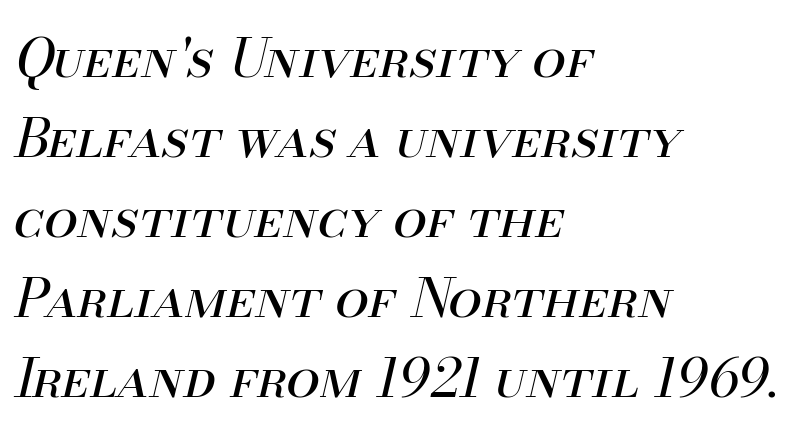
Q: Is the text bold? A: No.
Q: Is the text italic (slanted)? A: Yes, it leans right by about 13 degrees.
Q: Is the text underlined? A: No.
Q: How is the paragraph aligned? A: Left-aligned.
Q: Is the spacing between letters normal or unusually wide? A: Normal.
Q: Is the spacing between lines tight, normal or loose? A: Normal.
Q: Width (condensed, normal, or wide)? A: Normal.
Q: Stroke contrast? A: Medium.
Q: x-height? A: Small.
Q: Monospaced? A: No.
